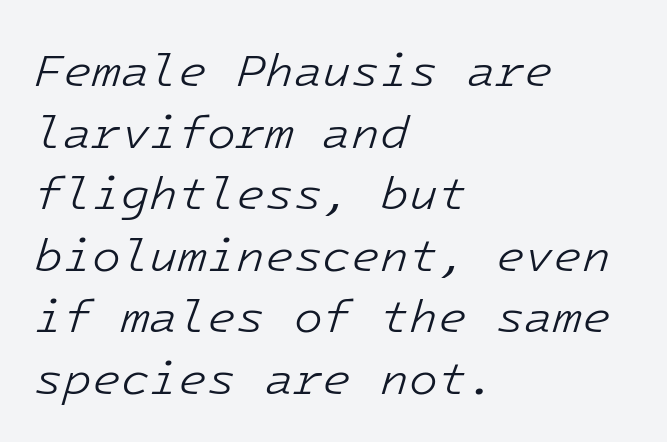
Notice how the passage keeps a crisp vertical edge on the left only. The letterforms sit shoulder to shoulder at normal distance. Bare-footed words on every line. Does the leading feel generous? No, just average. Looking at the ascenders, they clearly lean.
